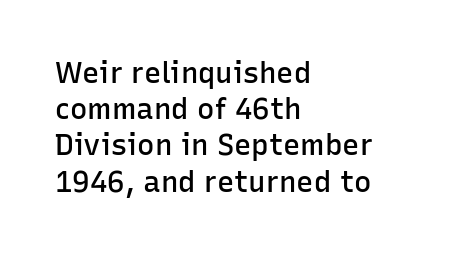
Is there much room between lines? A standard amount, neither cramped nor airy. Spacing verdict: proportional, widths tailored to each character. Type style note: lacks serifs. Letter spacing: default. The letters stand upright; this is a roman face. Typographic density is moderately raised because the face is semibold.
